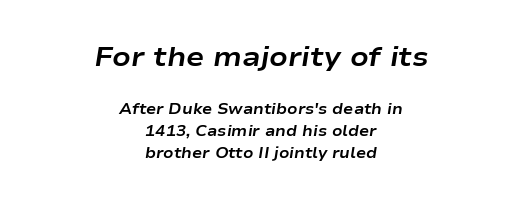
In terms of posture, this sample is oblique. Honestly, the row spacing looks completely unremarkable. This sample uses plain, unmodified letter spacing. Horizontal alignment here is central, giving a formal, balanced look.
